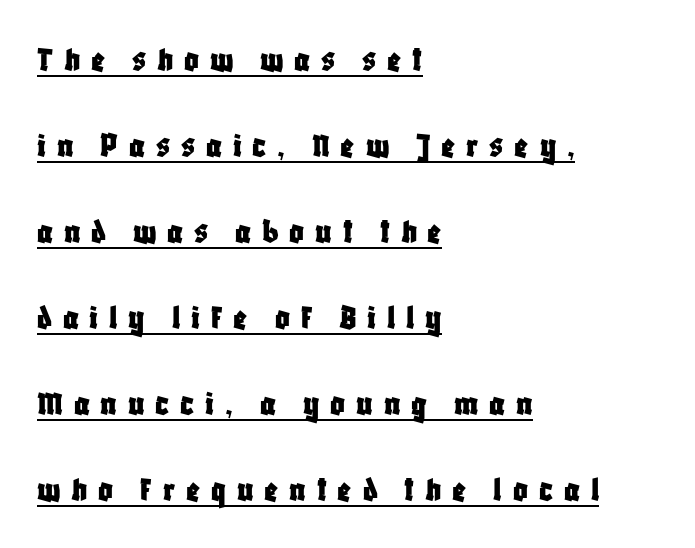
{"serif": "no", "italic": "no", "width": "condensed", "stroke_contrast": "low", "x_height": "large", "monospaced": "no", "underline": "yes", "align": "left", "line_spacing": "loose", "line_spacing_ratio": 2.39, "letter_spacing": "wide", "letter_spacing_em": 0.3, "glyph_px": 36}
